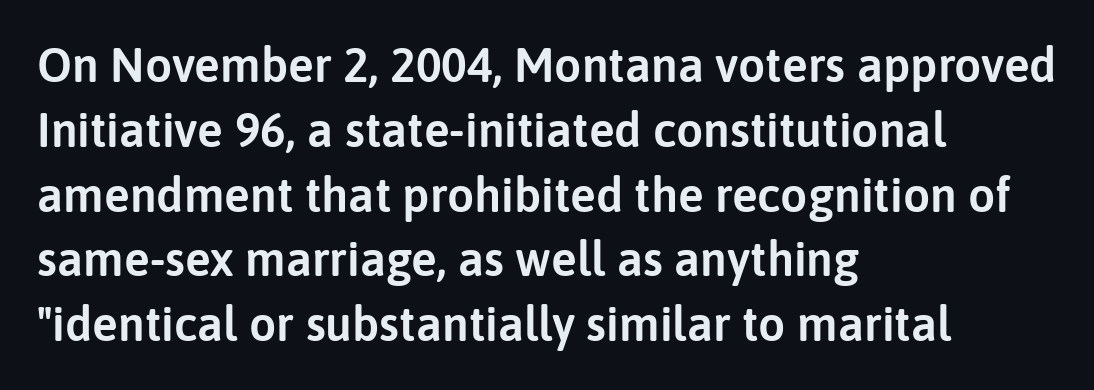
The image shows 48 px sans-serif type, upright; set left-aligned, normal line spacing (1.35x), normal letter spacing, not underlined; low stroke contrast and a medium x-height.
